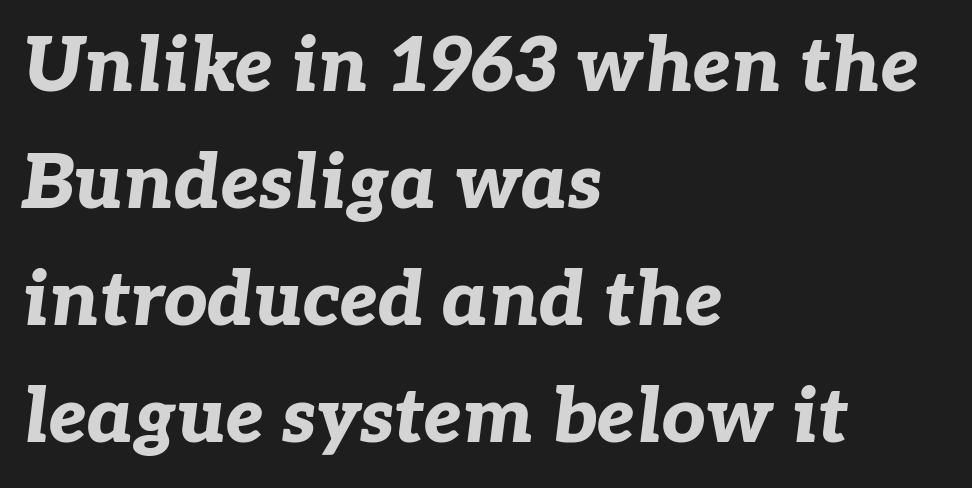
{"italic": "yes", "lean": "right", "slant_degrees": 7, "bold": "yes", "weight": "bold", "width": "normal", "stroke_contrast": "low", "x_height": "medium", "monospaced": "no", "underline": "no", "align": "left", "line_spacing": "normal", "line_spacing_ratio": 1.54, "letter_spacing": "normal", "letter_spacing_em": 0.0, "glyph_px": 76}
